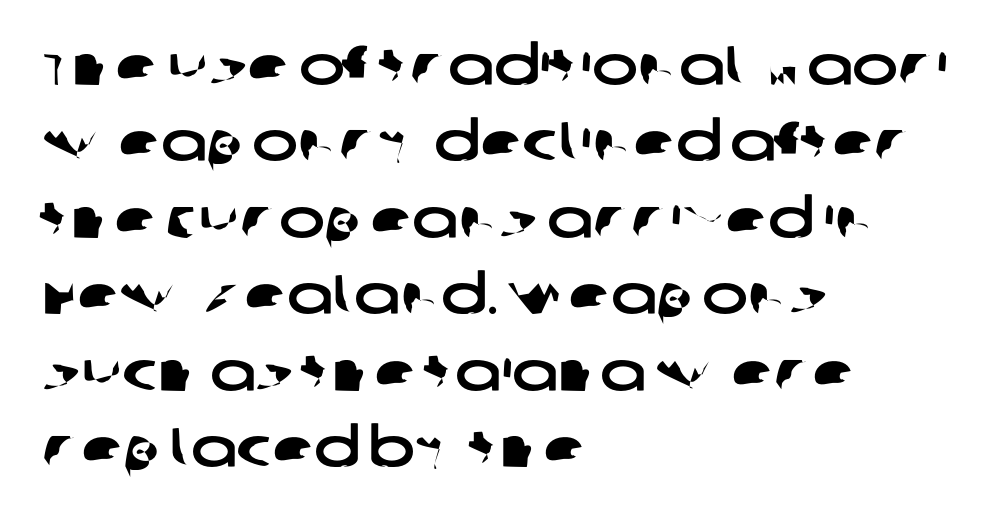
The image shows 55 px wide sans-serif type; set left-aligned, normal line spacing (1.39x), normal letter spacing, not underlined; low stroke contrast and a large x-height.
